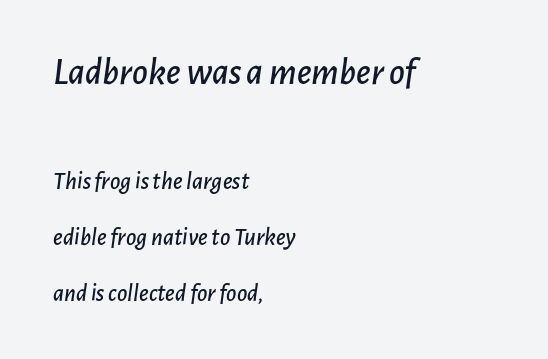
A typesetter would call this leading open, well beyond the default. The text carries the slant typical of an italic or oblique font. Do the characters align in a grid? No, the font is proportional. Is the block centered? No — it sits flush against the left margin. Letters rest on an invisible, unmarked baseline.
